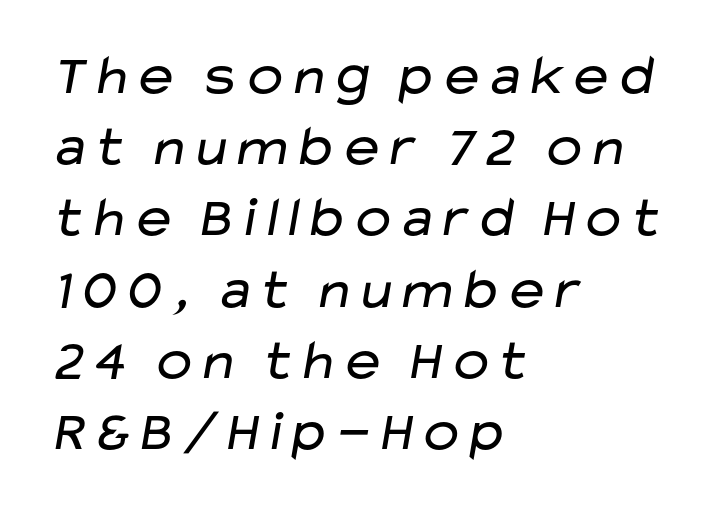
{"serif": "no", "bold": "no", "weight": "regular", "width": "wide", "stroke_contrast": "low", "x_height": "medium", "monospaced": "no", "underline": "no", "align": "left", "line_spacing": "normal", "line_spacing_ratio": 1.25, "letter_spacing": "normal", "letter_spacing_em": 0.0, "glyph_px": 57}
